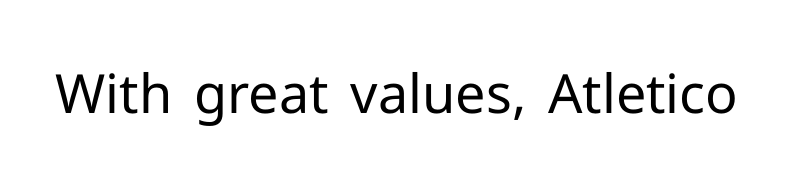
The image shows 54 px regular-weight sans-serif type, upright; set normal letter spacing, not underlined; low stroke contrast and a medium x-height.
